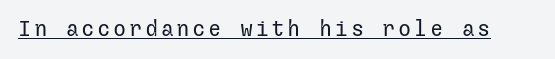
Q: Is the text bold? A: No.
Q: Is the text italic (slanted)? A: No, it is upright.
Q: Is the text underlined? A: Yes.
